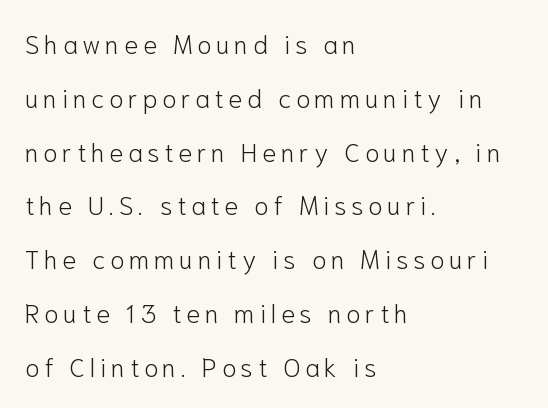
Counters stay open thanks to moderate or lighter strokes. This is roman type, the default non-slanted kind. Teacher's note: observe the even left margin — that is flush-left alignment. Interline gaps are noticeably wide in this sample. The specimen omits any rule beneath the text block's lines.
